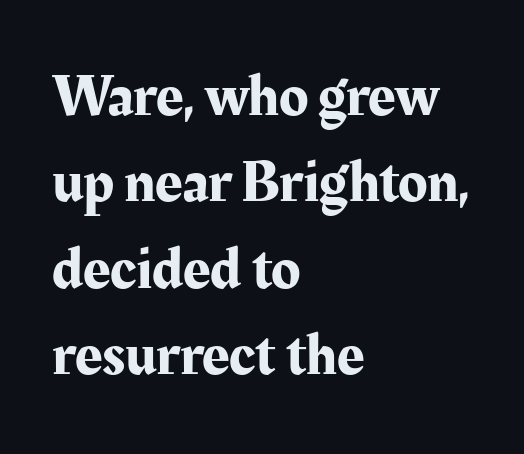
Serifs: yes, visible at the terminals of the letterforms. These lines sit exactly where default settings would place them. The letterforms sit shoulder to shoulder at normal distance. Italic: no, the glyphs are upright roman. Each letter keeps its own natural width here, so spacing adapts to shape. Clear beneath every line of the passage.
